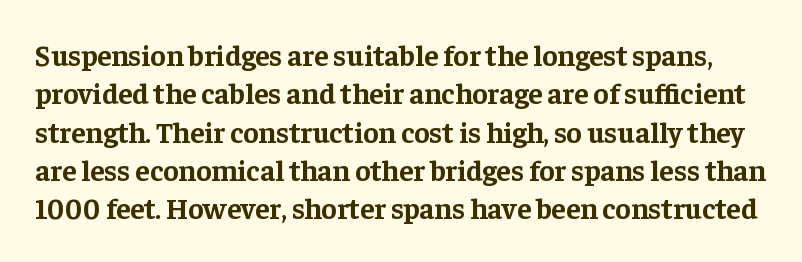
Q: Is the text bold? A: Yes.
Q: Is the text italic (slanted)? A: No, it is upright.
Q: Is the typeface a serif or a sans-serif typeface? A: Serif.
Q: Is the text underlined? A: No.
Q: Is the spacing between letters normal or unusually wide? A: Normal.
Q: Is the spacing between lines tight, normal or loose? A: Normal.
Q: Width (condensed, normal, or wide)? A: Normal.
Q: Stroke contrast? A: Low.
Q: x-height? A: Medium.
Q: Monospaced? A: No.
